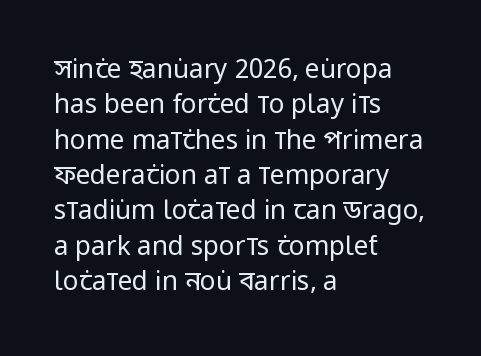
Q: Is the text bold? A: No.
Q: Is the text italic (slanted)? A: No, it is upright.
Q: Is the text underlined? A: No.
Q: How is the paragraph aligned? A: Left-aligned.
Q: Is the spacing between letters normal or unusually wide? A: Normal.
Q: Is the spacing between lines tight, normal or loose? A: Normal.
